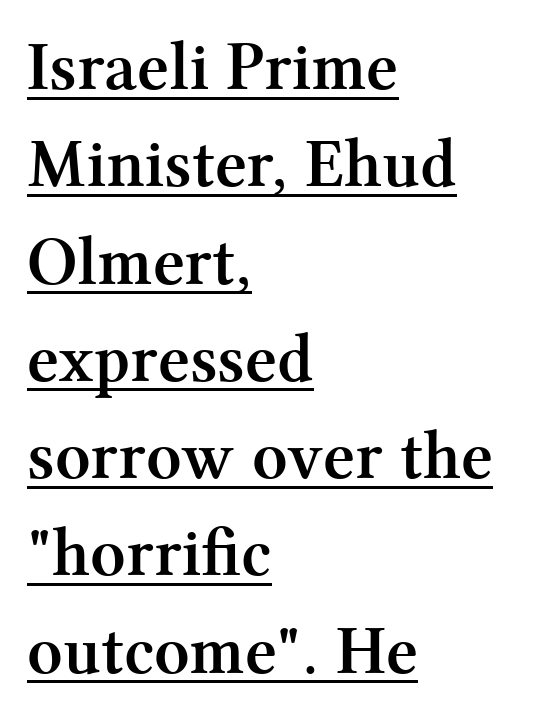
Spacing between characters is what you'd get straight out of the box. Note the varied advance widths — an 'i' is clearly narrower than an 'm'. The space between consecutive lines is moderate. No italicization has been applied; the sample stays upright.
